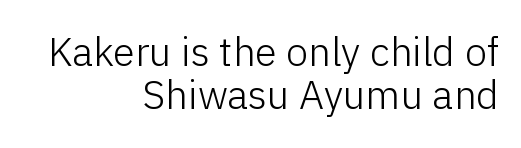
The image shows 40 px light sans-serif type, upright; set right-aligned, tight line spacing (1.07x), normal letter spacing, not underlined; low stroke contrast and a medium x-height.
